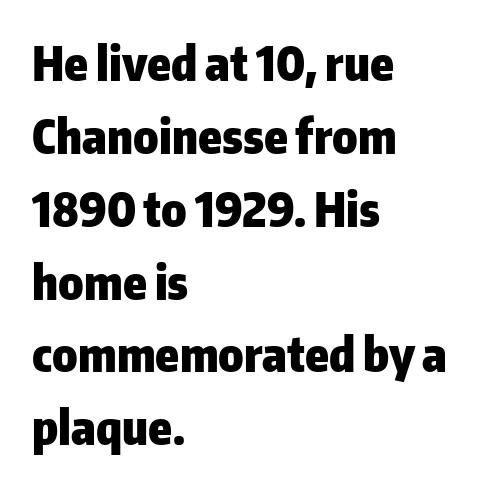
Q: Is the text bold? A: Yes.
Q: Is the text italic (slanted)? A: No, it is upright.
Q: Is the typeface a serif or a sans-serif typeface? A: Sans-serif.
Q: Is the text underlined? A: No.
Q: How is the paragraph aligned? A: Left-aligned.
Q: Is the spacing between letters normal or unusually wide? A: Normal.
Q: Is the spacing between lines tight, normal or loose? A: Normal.
Q: Width (condensed, normal, or wide)? A: Normal.
Q: Stroke contrast? A: Low.
Q: x-height? A: Medium.
Q: Monospaced? A: No.
